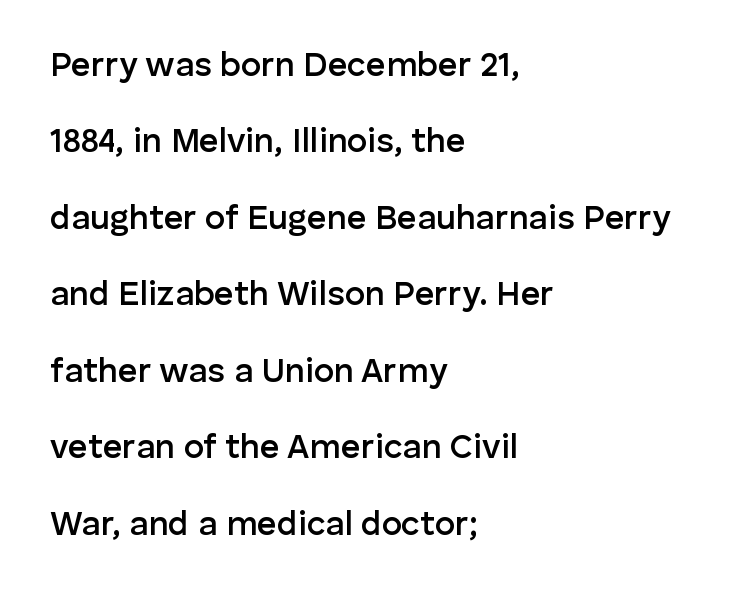
The image shows 34 px semibold sans-serif type, upright; set left-aligned, loose line spacing (2.25x), normal letter spacing, not underlined; low stroke contrast and a medium x-height.
